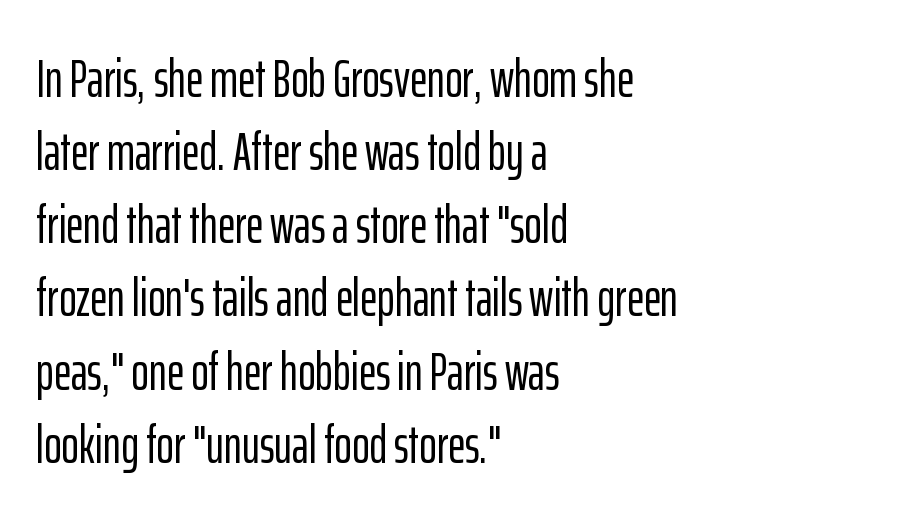
Q: Is the text italic (slanted)? A: No, it is upright.
Q: Is the typeface a serif or a sans-serif typeface? A: Sans-serif.
Q: Is the text underlined? A: No.
Q: How is the paragraph aligned? A: Left-aligned.
Q: Is the spacing between letters normal or unusually wide? A: Normal.
Q: Is the spacing between lines tight, normal or loose? A: Normal.
Q: Width (condensed, normal, or wide)? A: Condensed.
Q: Stroke contrast? A: Low.
Q: x-height? A: Medium.
Q: Monospaced? A: No.
